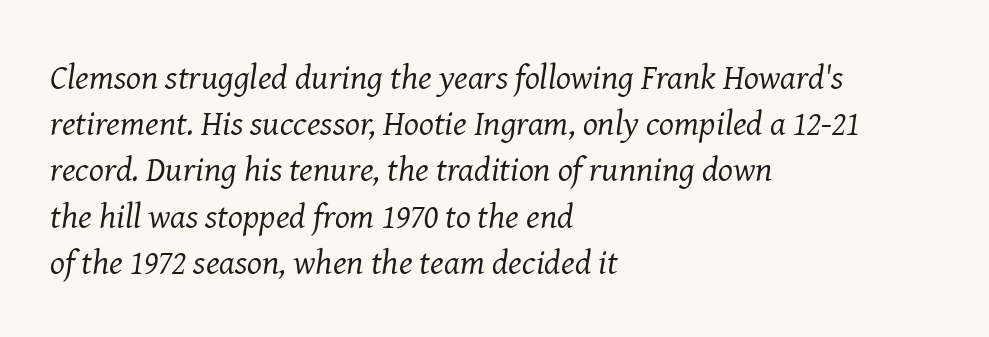
An italicized treatment has been applied to the whole sample. Horizontal bands of white between lines are of average thickness. Observe the ordinary spacing: letters are neighbours, not strangers. If you drew a ruler down the left edge, every line would touch it.
